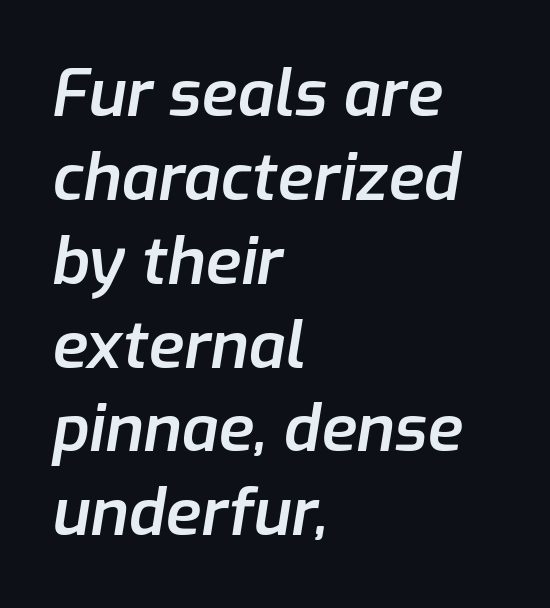
You could not count columns in this text — the font is proportionally spaced. Is the letter spacing exaggerated? No — it looks like the ordinary default. Line beginnings align vertically; line endings do not. The words here are not underlined. This sample keeps an unexceptional amount of space between lines.
